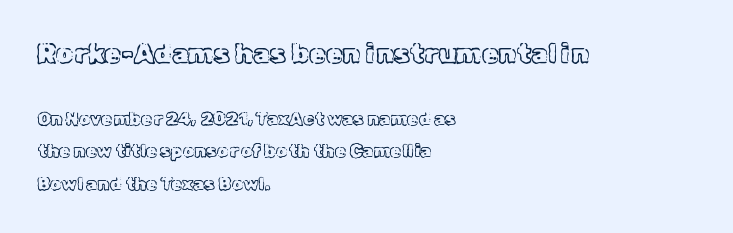
The image shows 27 px text type, upright; set left-aligned, line spacing 1.82x, normal letter spacing, not underlined; the first (top) block is 1.5x larger.
